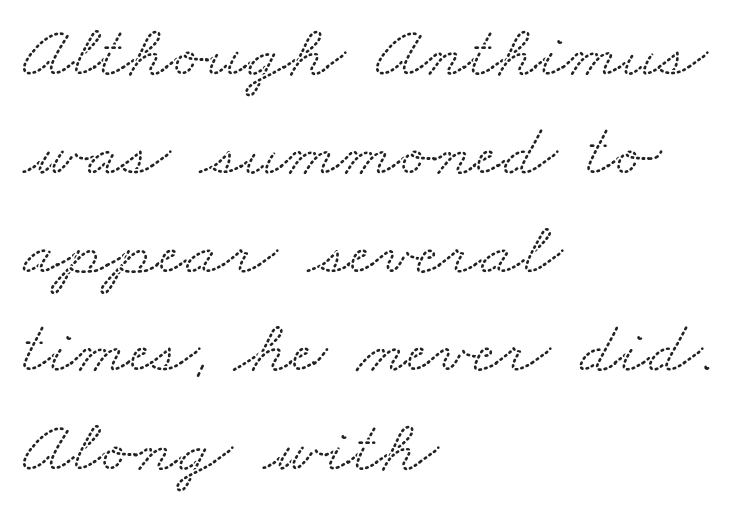
The image shows 76 px wide type; set left-aligned, normal line spacing (1.3x), normal letter spacing, not underlined; low stroke contrast and a small x-height.
